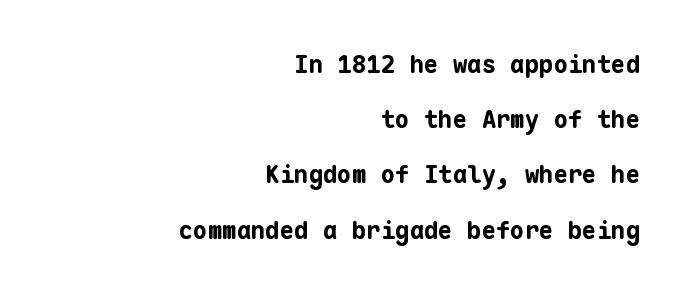
The image shows 24 px bold type, upright; set right-aligned, loose line spacing (2.3x), normal letter spacing, not underlined.
